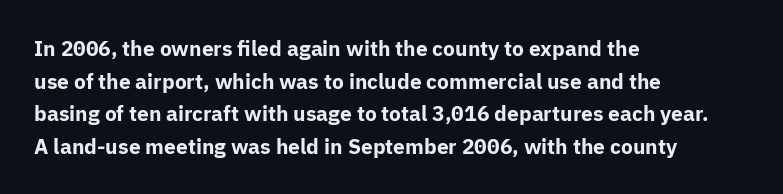
The image shows 21 px bold type, upright; set left-aligned, normal line spacing (1.55x), normal letter spacing, not underlined.
